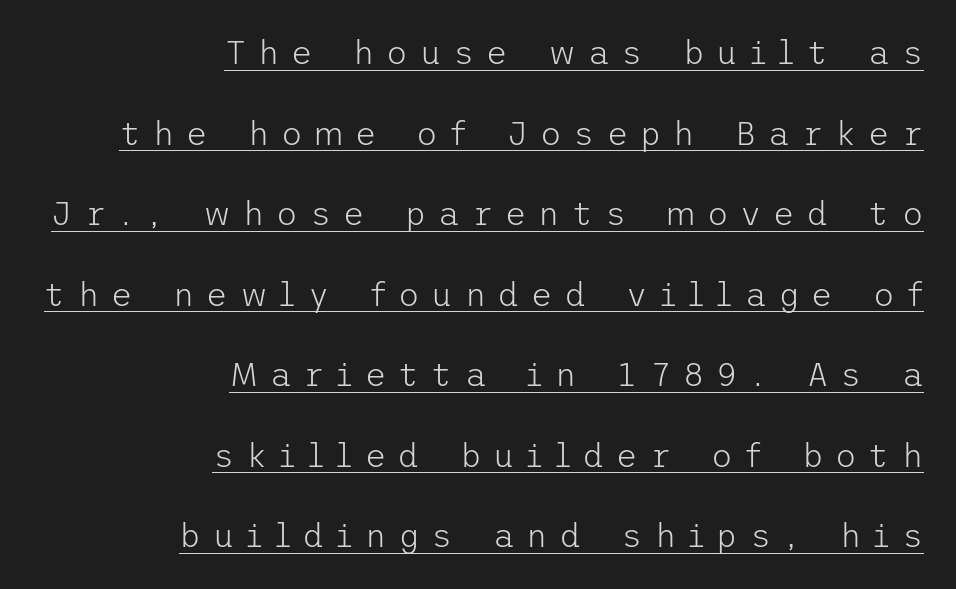
{"serif": "no", "italic": "no", "bold": "no", "weight": "light", "width": "normal", "stroke_contrast": "low", "x_height": "medium", "underline": "yes", "align": "right", "line_spacing": "loose", "line_spacing_ratio": 2.44, "letter_spacing": "wide", "letter_spacing_em": 0.36, "glyph_px": 33}
